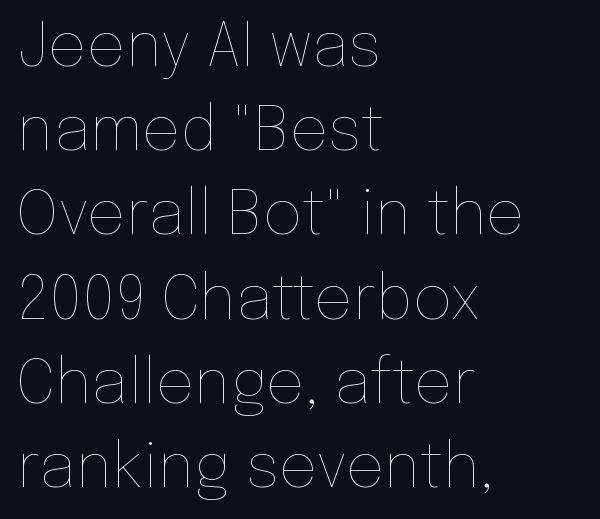
Q: Is the text bold? A: No.
Q: Is the text italic (slanted)? A: No, it is upright.
Q: Is the text underlined? A: No.
Q: How is the paragraph aligned? A: Left-aligned.
Q: Is the spacing between letters normal or unusually wide? A: Normal.
Q: Is the spacing between lines tight, normal or loose? A: Normal.
Q: Width (condensed, normal, or wide)? A: Normal.
Q: Stroke contrast? A: Low.
Q: x-height? A: Medium.
Q: Monospaced? A: No.
